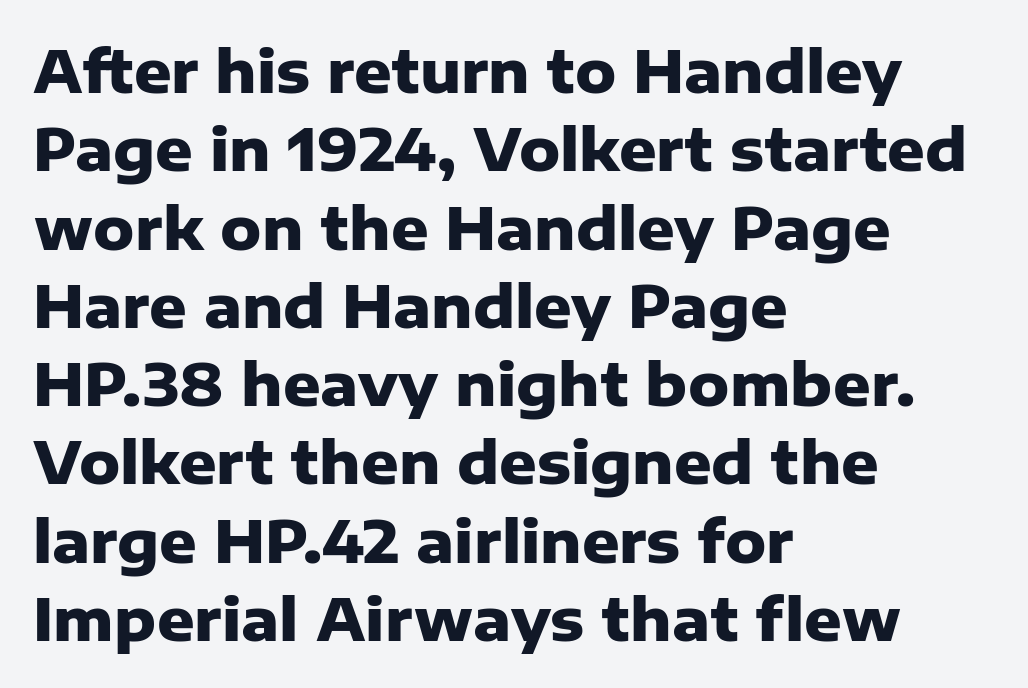
{"serif": "no", "italic": "no", "bold": "yes", "weight": "heavy", "width": "normal", "stroke_contrast": "low", "x_height": "medium", "monospaced": "no", "underline": "no", "align": "left", "line_spacing": "normal", "line_spacing_ratio": 1.35, "letter_spacing": "normal", "letter_spacing_em": 0.0, "glyph_px": 58}
